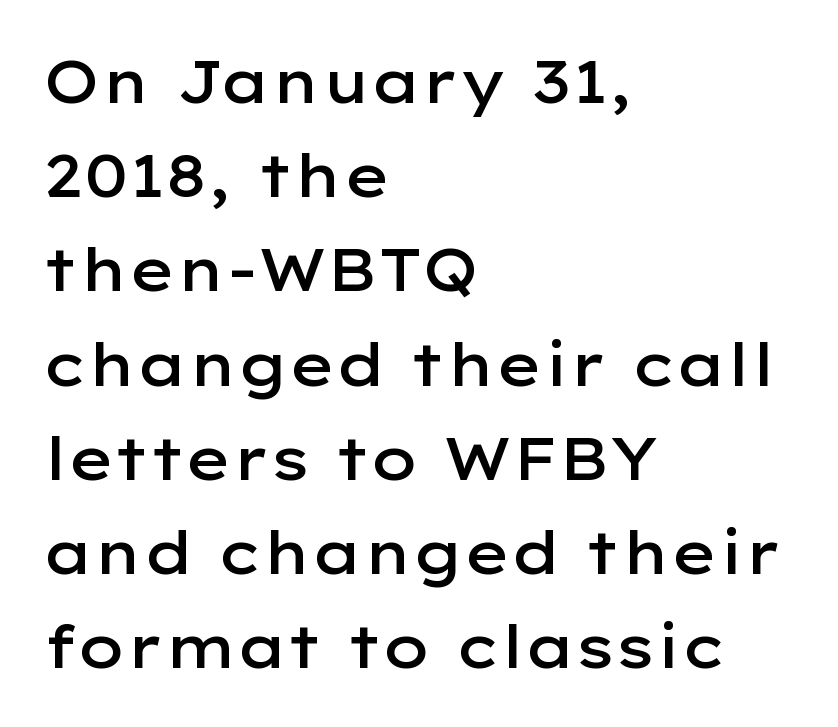
{"serif": "no", "italic": "no", "bold": "semi", "weight": "semibold", "width": "wide", "stroke_contrast": "low", "x_height": "medium", "monospaced": "no", "underline": "no", "align": "left", "line_spacing": "normal", "line_spacing_ratio": 1.57, "letter_spacing": "normal", "letter_spacing_em": 0.0, "glyph_px": 60}
